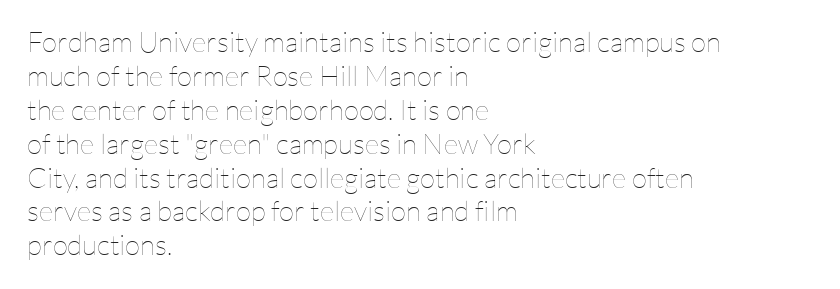
The image shows 28 px thin type, upright; set left-aligned, line spacing 1.21x, normal letter spacing, not underlined; low stroke contrast and a medium x-height.
